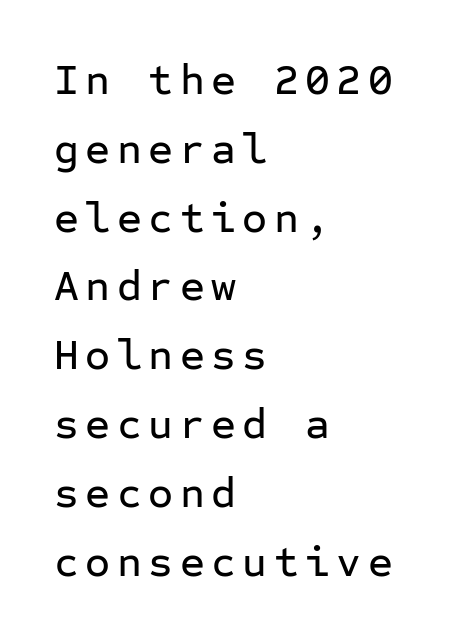
The paragraph shown leans on its left margin. It's the straight-up-and-down kind of type. This block has exactly the height ordinary leading produces. These lines are rendered in a fixed-pitch font. Any mark beneath the type? The region is blank. Are there feet on the stems? There aren't — it's a sans.
